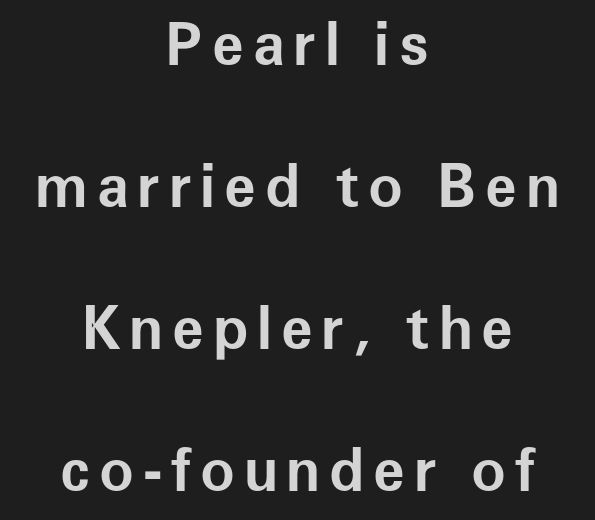
Q: Is the text bold? A: Yes.
Q: Is the text italic (slanted)? A: No, it is upright.
Q: Is the typeface a serif or a sans-serif typeface? A: Sans-serif.
Q: Is the text underlined? A: No.
Q: How is the paragraph aligned? A: Centered.
Q: Is the spacing between lines tight, normal or loose? A: Loose.
Q: Width (condensed, normal, or wide)? A: Normal.
Q: Stroke contrast? A: Low.
Q: x-height? A: Medium.
Q: Monospaced? A: No.
